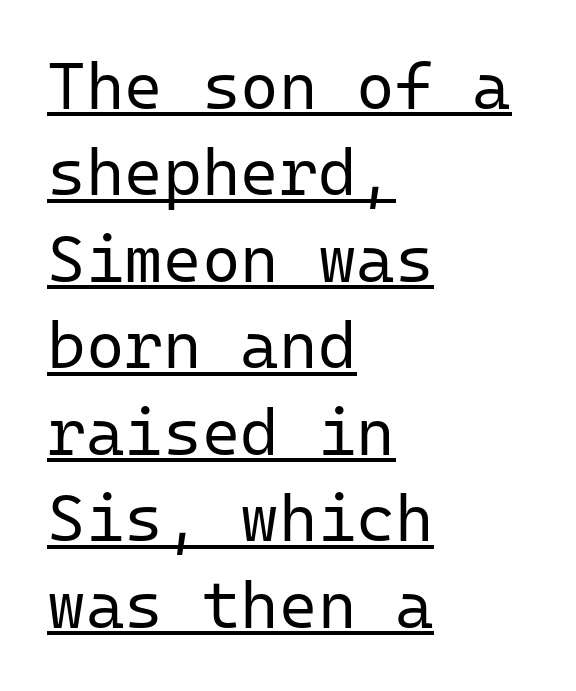
{"serif": "no", "italic": "no", "bold": "no", "weight": "regular", "width": "normal", "stroke_contrast": "low", "x_height": "medium", "monospaced": "yes", "underline": "yes", "align": "left", "line_spacing": "normal", "line_spacing_ratio": 1.31, "letter_spacing": "normal", "letter_spacing_em": 0.0, "glyph_px": 66}
